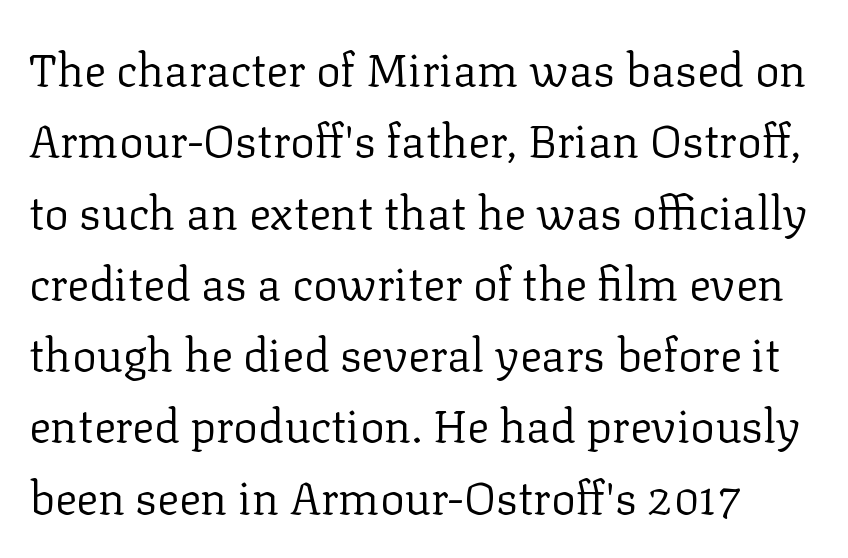
{"serif": "yes", "italic": "no", "bold": "no", "weight": "regular", "width": "normal", "stroke_contrast": "low", "x_height": "medium", "monospaced": "no", "underline": "no", "line_spacing": "normal", "line_spacing_ratio": 1.55, "letter_spacing": "normal", "letter_spacing_em": 0.0, "glyph_px": 46}
